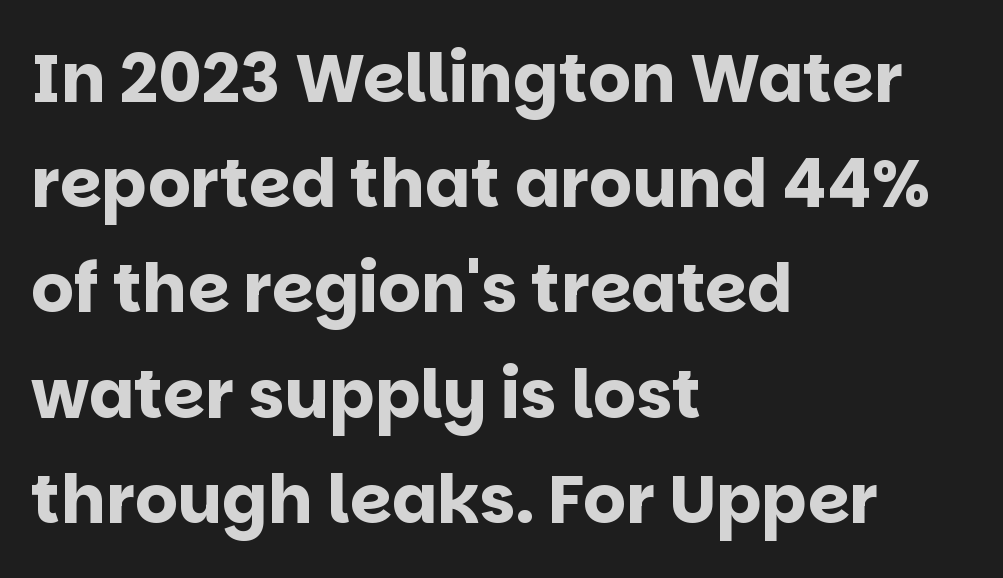
Q: Is the text bold? A: Yes.
Q: Is the text italic (slanted)? A: No, it is upright.
Q: Is the typeface a serif or a sans-serif typeface? A: Sans-serif.
Q: Is the text underlined? A: No.
Q: How is the paragraph aligned? A: Left-aligned.
Q: Is the spacing between letters normal or unusually wide? A: Normal.
Q: Is the spacing between lines tight, normal or loose? A: Normal.
Q: Width (condensed, normal, or wide)? A: Normal.
Q: Stroke contrast? A: Low.
Q: x-height? A: Large.
Q: Monospaced? A: No.
